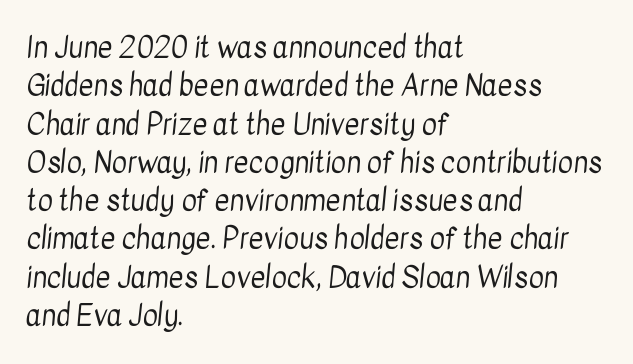
Tracking value appears to be zero — textbook default spacing. Which margin do the lines hug? The left one — the right edge is uneven. Check under the words: just untouched page. These lines are rendered in a variable-pitch font. I'd call this a sans setting — the letters go barefoot. The strokes are not fattened; the text isn't bold.
